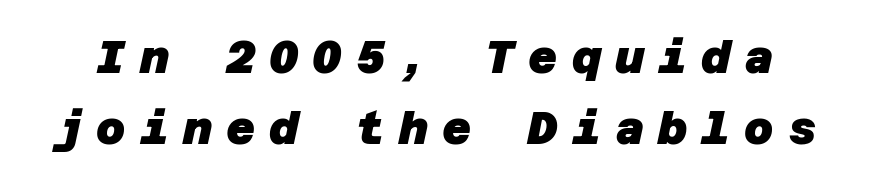
The image shows 45 px heavy sans-serif type; set normal line spacing (1.58x), unusually wide letter spacing (+0.31 em), not underlined; low stroke contrast and a large x-height.
